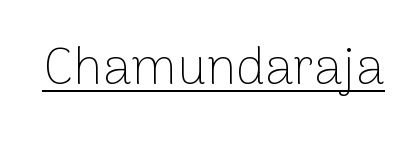
Characters follow at the spacing the type designer built in. A typesetter would label this face a sans. Like a heading marked for emphasis, these lines bear an underscore. When letters stand straight like this, we call the style roman or upright.
